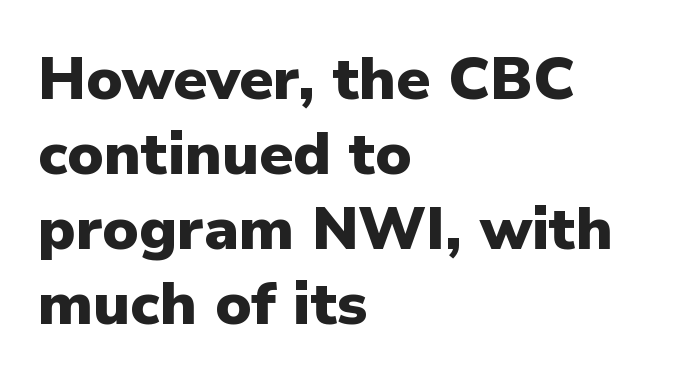
Q: Is the text bold? A: Yes.
Q: Is the text italic (slanted)? A: No, it is upright.
Q: Is the typeface a serif or a sans-serif typeface? A: Sans-serif.
Q: Is the text underlined? A: No.
Q: How is the paragraph aligned? A: Left-aligned.
Q: Is the spacing between letters normal or unusually wide? A: Normal.
Q: Is the spacing between lines tight, normal or loose? A: Normal.
Q: Width (condensed, normal, or wide)? A: Normal.
Q: Stroke contrast? A: Low.
Q: x-height? A: Medium.
Q: Monospaced? A: No.
